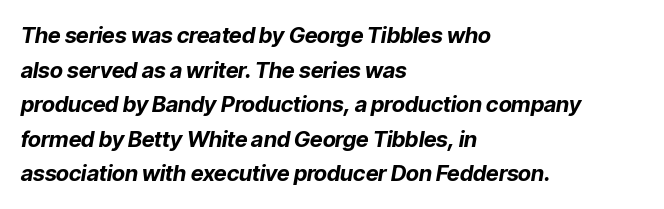
{"italic": "yes", "lean": "right", "slant_degrees": 9, "bold": "yes", "underline": "no", "align": "left", "line_spacing": "normal", "line_spacing_ratio": 1.57, "letter_spacing": "normal", "letter_spacing_em": 0.0, "glyph_px": 22}
